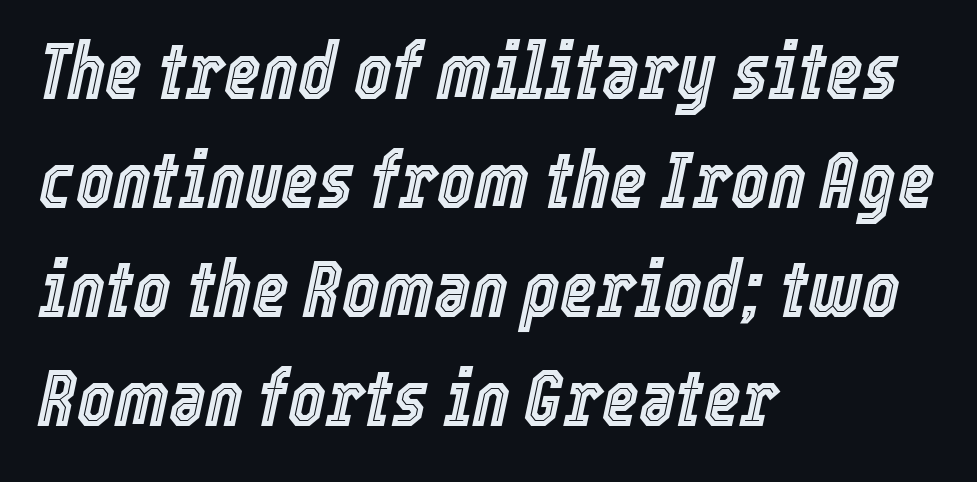
Unmarked baselines from the first word to the last. Is the type slanted? Yes — the strokes lean at a clear angle. The letters advance in unequal steps, a hallmark of proportional type. The lines sit at an ordinary, default distance from one another.
